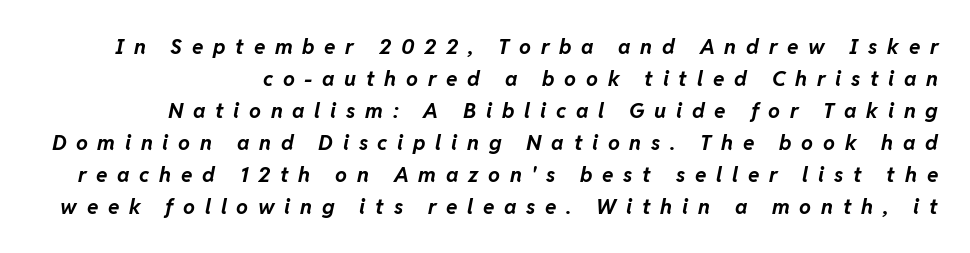
Italic? Definitely — the glyphs are oblique. How are the letters spaced? Widely, with obvious added tracking. Weight: bold. Layout note: lines flush right.
